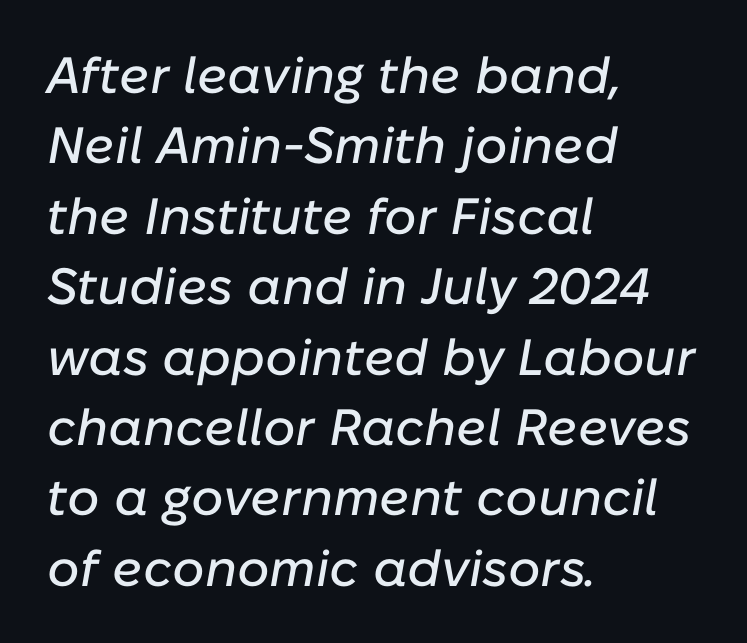
Q: Is the text italic (slanted)? A: Yes, it leans right by about 10 degrees.
Q: Is the text underlined? A: No.
Q: How is the paragraph aligned? A: Left-aligned.
Q: Is the spacing between letters normal or unusually wide? A: Normal.
Q: Is the spacing between lines tight, normal or loose? A: Normal.
Q: Width (condensed, normal, or wide)? A: Normal.
Q: Stroke contrast? A: Low.
Q: x-height? A: Medium.
Q: Monospaced? A: No.
